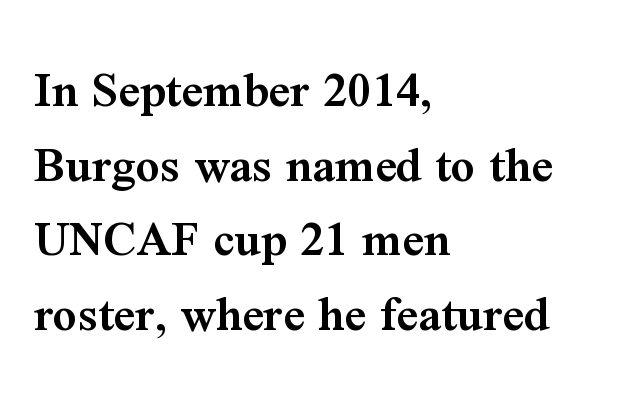
Q: Is the text bold? A: Semi-bold.
Q: Is the text italic (slanted)? A: No, it is upright.
Q: Is the typeface a serif or a sans-serif typeface? A: Serif.
Q: Is the text underlined? A: No.
Q: How is the paragraph aligned? A: Left-aligned.
Q: Is the spacing between letters normal or unusually wide? A: Normal.
Q: Is the spacing between lines tight, normal or loose? A: Normal.
Q: Width (condensed, normal, or wide)? A: Normal.
Q: Stroke contrast? A: Medium.
Q: x-height? A: Medium.
Q: Monospaced? A: No.
